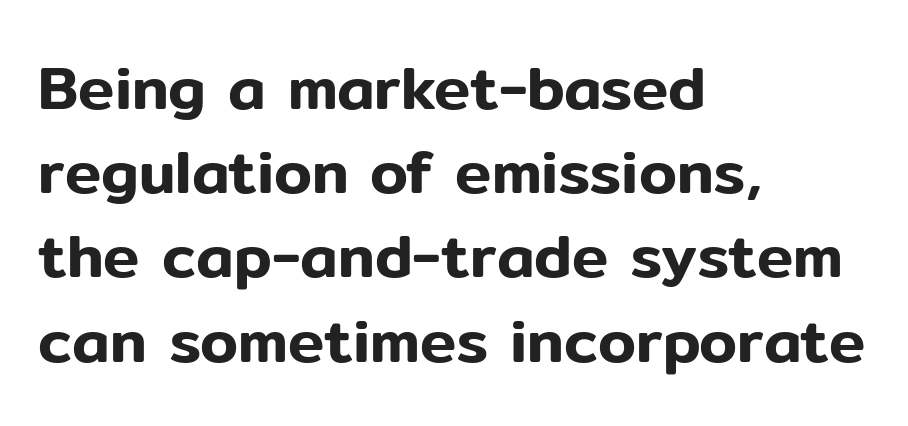
{"serif": "no", "italic": "no", "width": "normal", "stroke_contrast": "low", "x_height": "medium", "monospaced": "no", "underline": "no", "align": "left", "line_spacing": "normal", "line_spacing_ratio": 1.38, "letter_spacing": "normal", "letter_spacing_em": 0.0, "glyph_px": 61}
